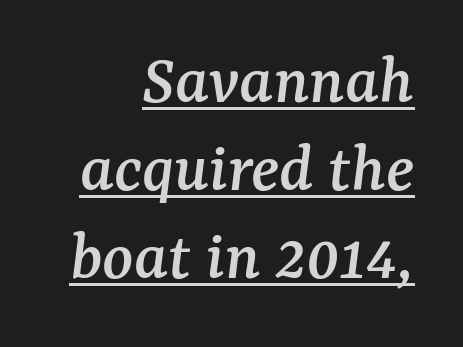
The image shows 72 px serif type, italic (leaning right); set right-aligned, line spacing 1.22x, normal letter spacing, underlined; medium stroke contrast and a medium x-height.
